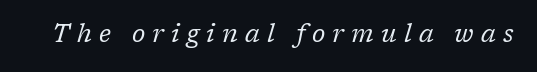
Bold? No — there's no thickening of the strokes. Compared with typical body copy, the letter spacing here is much looser. Italic? Definitely — the glyphs are oblique. The strip under each line holds only bare page.
